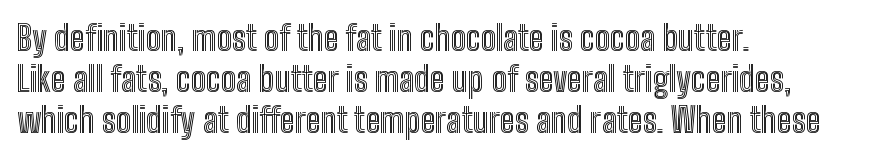
Q: Is the text italic (slanted)? A: No, it is upright.
Q: Is the text underlined? A: No.
Q: How is the paragraph aligned? A: Left-aligned.
Q: Is the spacing between letters normal or unusually wide? A: Normal.
Q: Width (condensed, normal, or wide)? A: Condensed.
Q: x-height? A: Medium.
Q: Monospaced? A: No.
